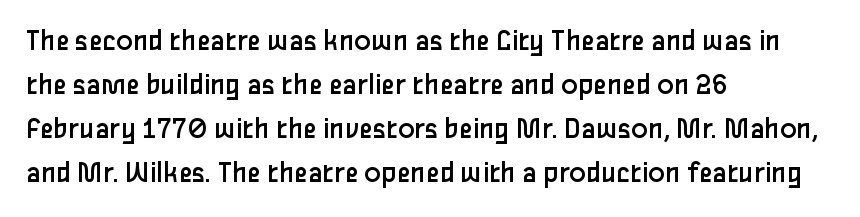
The vertical gap from one line to the next is medium. I'd call this a sans setting — the letters go barefoot. Horizontal alignment here is leftward, the default for most running prose. Has an underline been added? It has not. Tracking value appears to be zero — textbook default spacing.
